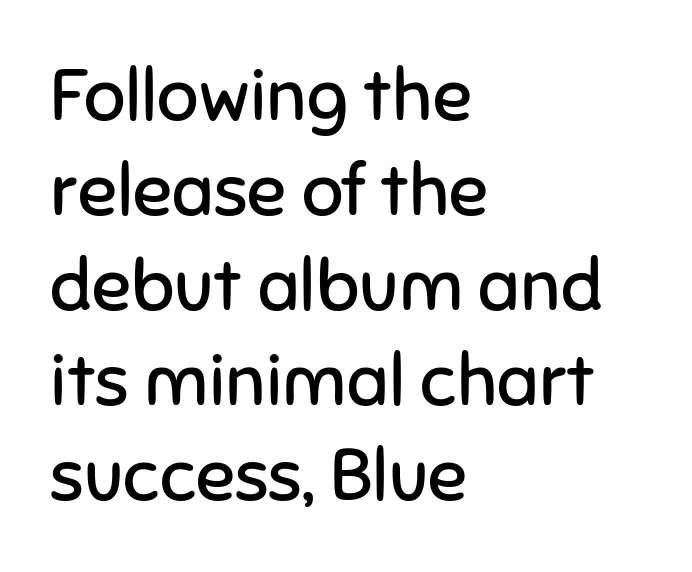
Heaviness? Minimal to ordinary, like unemphasized prose. Short note: letters normally spaced. Proportional: the letters do not fall into vertical columns. Are there feet on the stems? There aren't — it's a sans. Line beginnings align vertically; line endings do not.
